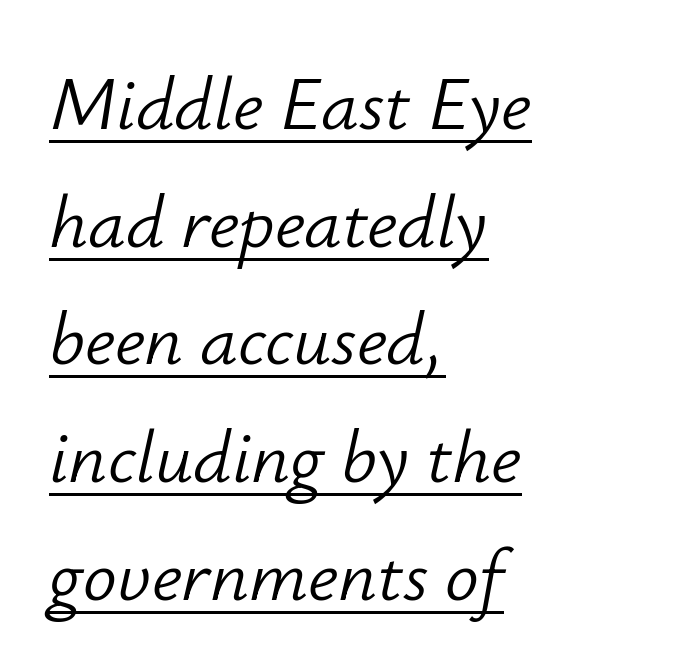
The image shows 75 px light type, italic (leaning right); set left-aligned, normal line spacing (1.57x), normal letter spacing, underlined; low stroke contrast and a small x-height.
